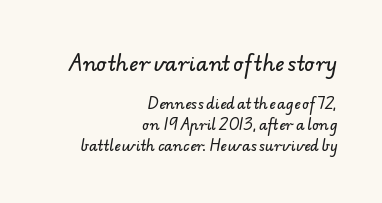
The image shows 20 px text type; set right-aligned, normal line spacing (1.47x), normal letter spacing, not underlined; the first (top) block is 1.43x larger.
